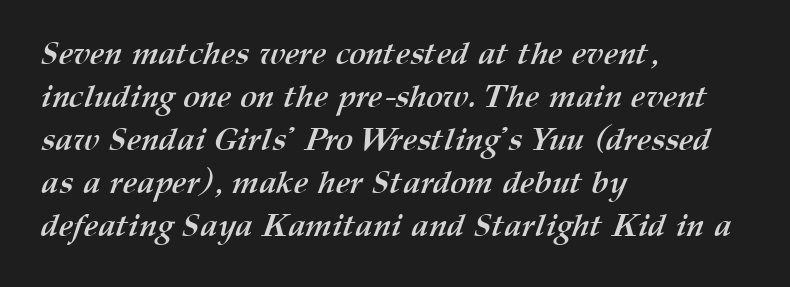
The image shows 32 px semibold type; set left-aligned, normal line spacing (1.34x), normal letter spacing, not underlined; medium stroke contrast and a medium x-height.
